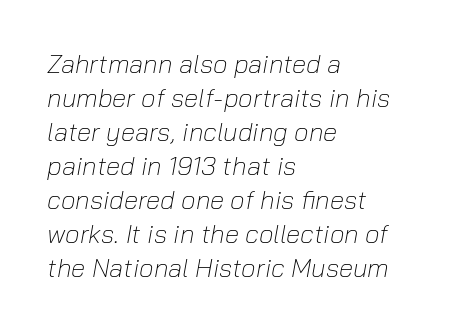
The image shows 26 px text type, italic (leaning right); set left-aligned, normal line spacing (1.31x), normal letter spacing, not underlined.
